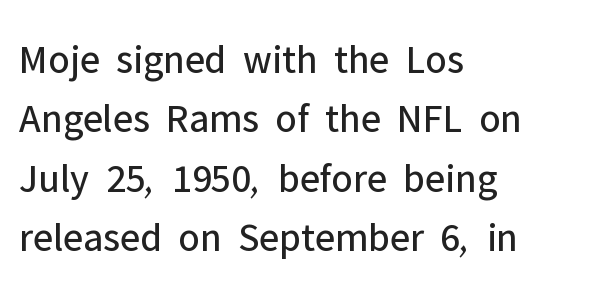
Q: Is the text bold? A: No.
Q: Is the text italic (slanted)? A: No, it is upright.
Q: Is the typeface a serif or a sans-serif typeface? A: Sans-serif.
Q: Is the text underlined? A: No.
Q: How is the paragraph aligned? A: Left-aligned.
Q: Is the spacing between letters normal or unusually wide? A: Normal.
Q: Is the spacing between lines tight, normal or loose? A: Normal.
Q: Width (condensed, normal, or wide)? A: Normal.
Q: Stroke contrast? A: Low.
Q: x-height? A: Medium.
Q: Monospaced? A: No.
